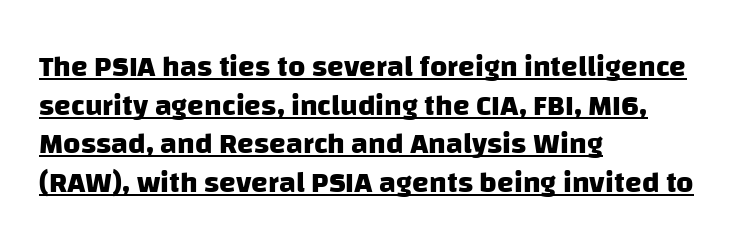
Q: Is the text bold? A: Yes.
Q: Is the typeface a serif or a sans-serif typeface? A: Sans-serif.
Q: Is the text underlined? A: Yes.
Q: How is the paragraph aligned? A: Left-aligned.
Q: Is the spacing between letters normal or unusually wide? A: Normal.
Q: Is the spacing between lines tight, normal or loose? A: Normal.
Q: Width (condensed, normal, or wide)? A: Normal.
Q: Stroke contrast? A: Low.
Q: x-height? A: Large.
Q: Monospaced? A: No.
